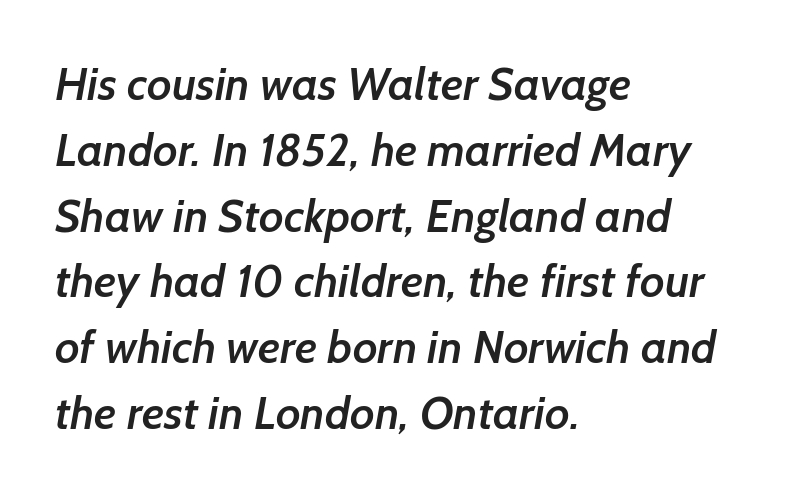
Does the type have serifs? No, each stem ends abruptly. Caption: semibold face, moderately heavy strokes. Lines of text with bare space underneath. The rendering keeps characters at their native spacing. The rows are spaced the way most documents space them.
